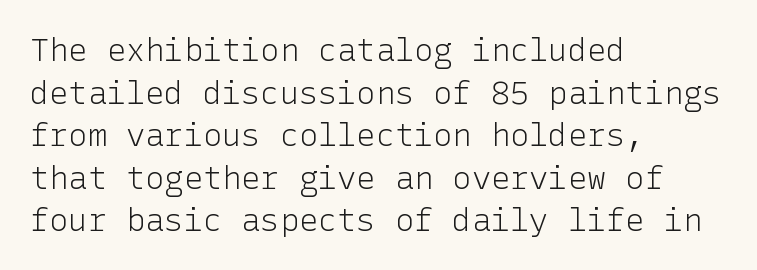
Reading down the column, the eye jumps a familiar distance to each next line. Stems here are at most as thick as an everyday book face. A typesetter would call this zero additional tracking. Observe the absence of serifs on each vertical stroke in this sample. The ragged edge is on the right, which tells us the setting is flush left. This is the regular roman posture of the typeface.
